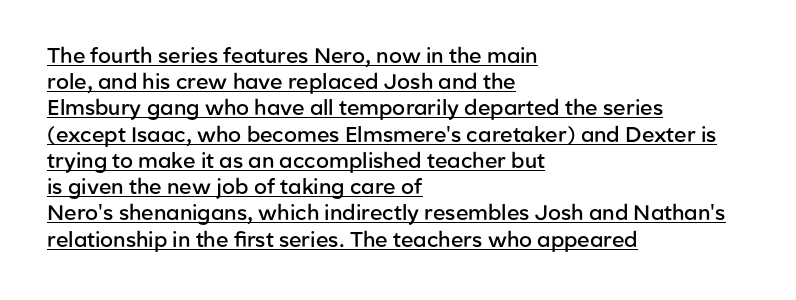
{"italic": "no", "bold": "semi", "underline": "yes", "align": "left", "line_spacing": "normal", "line_spacing_ratio": 1.25, "letter_spacing": "normal", "letter_spacing_em": 0.0, "glyph_px": 21}
